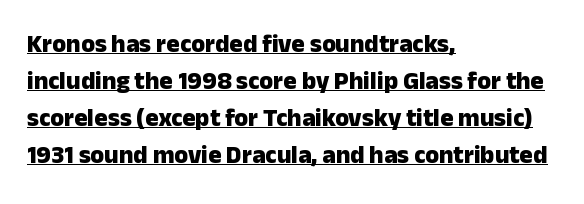
Q: Is the text bold? A: Yes.
Q: Is the text italic (slanted)? A: No, it is upright.
Q: Is the text underlined? A: Yes.
Q: How is the paragraph aligned? A: Left-aligned.
Q: Is the spacing between letters normal or unusually wide? A: Normal.
Q: Is the spacing between lines tight, normal or loose? A: Normal.
